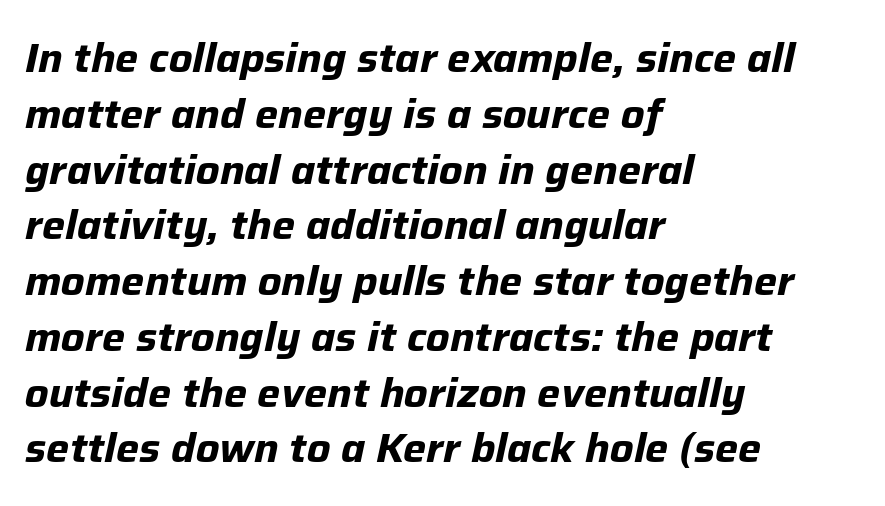
The image shows 41 px bold type, italic (leaning right); set left-aligned, normal line spacing (1.36x), normal letter spacing, not underlined; low stroke contrast and a medium x-height.
